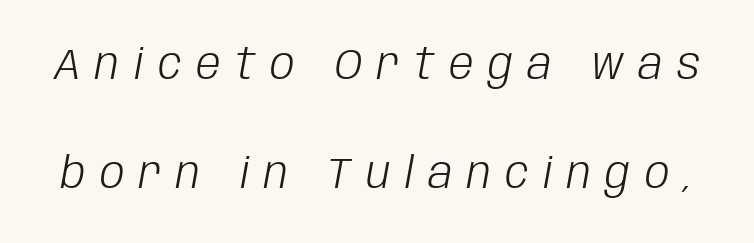
The vertical gap from one line to the next is large. A quiet, ordinary-to-light weight characterises the typeface. Posture: slanted. Words float on clear page, feet unadorned. Inter-character spacing is expanded well beyond the font's built-in metrics.
